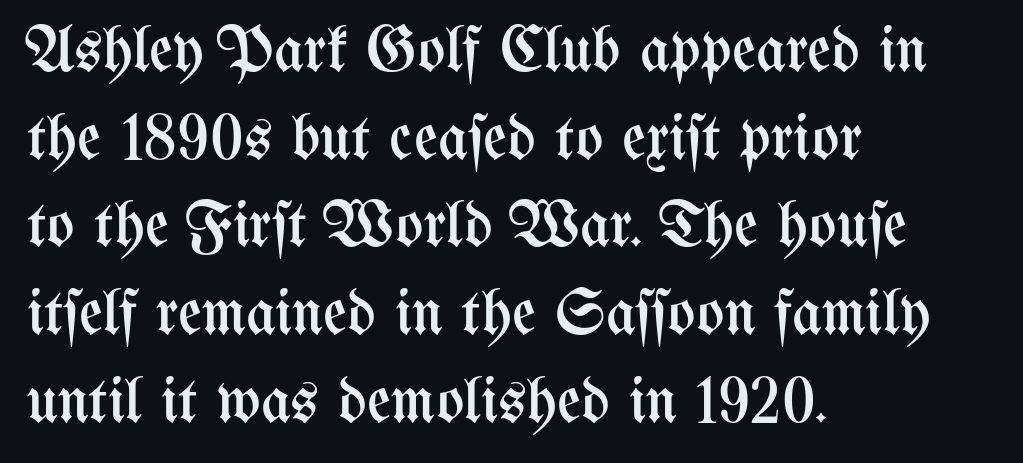
This sample is left-justified, so line endings fall wherever the words run out. This is the regular roman posture of the typeface. A quiet, ordinary-to-light weight characterises the typeface. How are the letters spaced? Ordinarily, with no added tracking. Reading down the column, the eye jumps a familiar distance to each next line.
